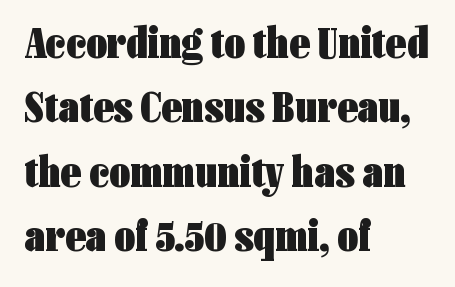
The image shows 45 px heavy, condensed sans-serif type, upright; set left-aligned, normal line spacing (1.43x), normal letter spacing, not underlined; low stroke contrast and a medium x-height.
